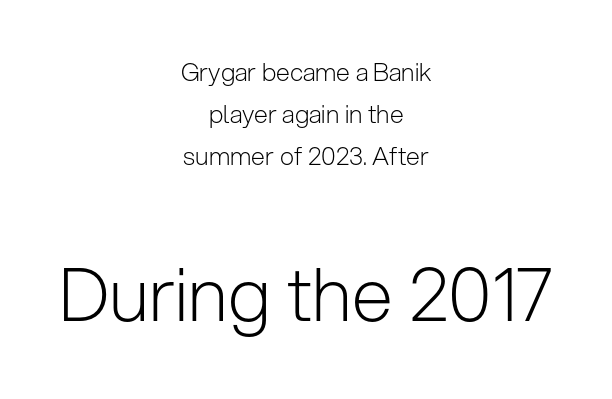
Q: Is the text bold? A: No.
Q: Is the text italic (slanted)? A: No, it is upright.
Q: Is the typeface a serif or a sans-serif typeface? A: Sans-serif.
Q: Is the text underlined? A: No.
Q: How is the paragraph aligned? A: Centered.
Q: Is the spacing between letters normal or unusually wide? A: Normal.
Q: Is the spacing between lines tight, normal or loose? A: Normal.
Q: Which block of text is set in a larger size, the first (top) or the second (bottom)? A: The second (bottom) one.
Q: Width (condensed, normal, or wide)? A: Normal.
Q: Stroke contrast? A: Low.
Q: x-height? A: Medium.
Q: Monospaced? A: No.
